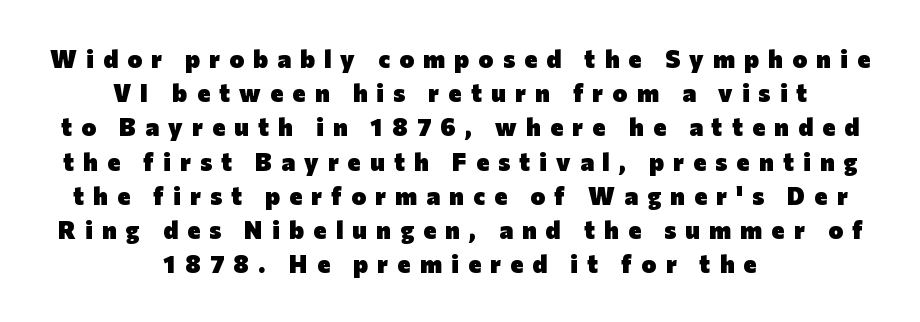
{"italic": "no", "bold": "yes", "underline": "no", "align": "center", "line_spacing": "normal", "line_spacing_ratio": 1.37, "letter_spacing": "wide", "letter_spacing_em": 0.37, "glyph_px": 25}
